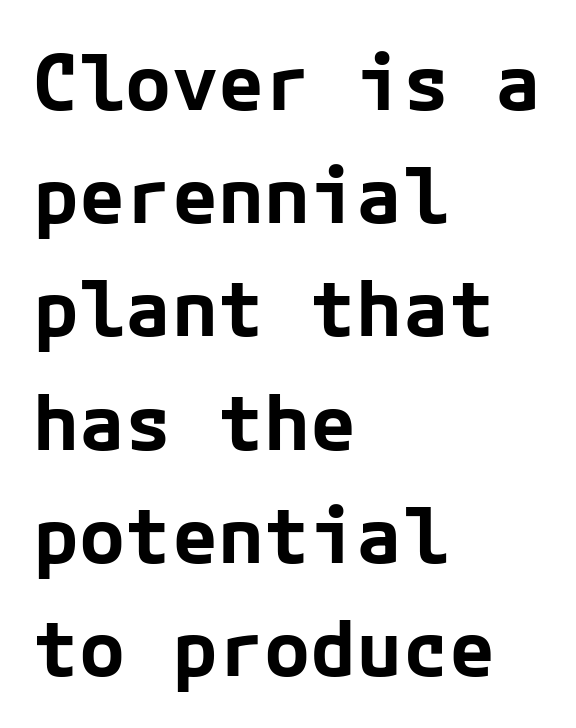
Bare-footed words on every line. Does the weight exceed regular? Yes, all the way to bold. There is no visible air inserted between adjacent glyphs. The rows are spaced the way most documents space them.
